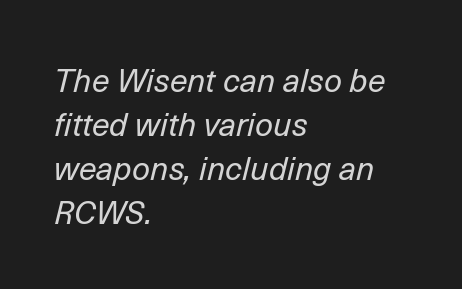
Each line starts at the same left margin while the right side varies. The face looks like a standard text weight, possibly lighter. You could call the tracking neutral — neither tight nor loose. Characters are canted at an angle relative to the baseline's perpendicular. Is this a fixed-width face? No — the glyphs have proportional, varying widths.
